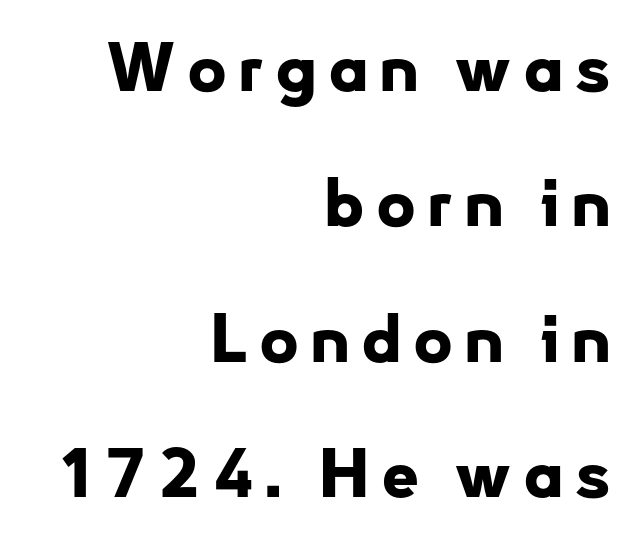
This sample has the flowing, uneven cadence of proportional lettering. A great deal of white space separates one row of letters from the next. Caption: bold face, heavy strokes. The area under the type is left untouched. The type sits square on the baseline with zero lean.
